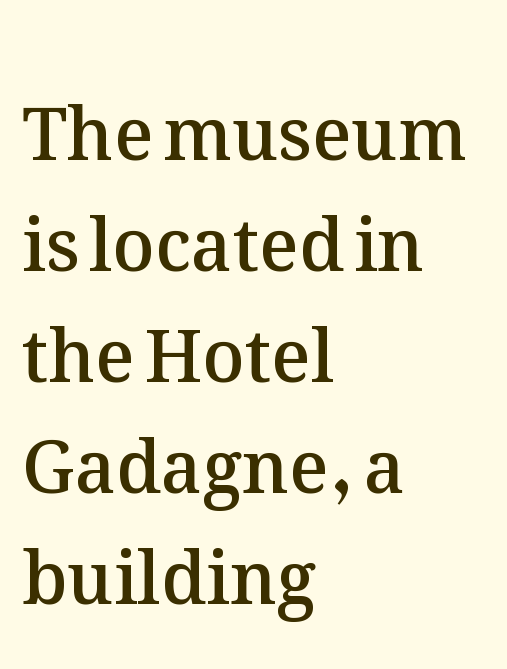
{"italic": "no", "bold": "semi", "weight": "semibold", "width": "normal", "stroke_contrast": "medium", "x_height": "medium", "monospaced": "no", "underline": "no", "align": "left", "line_spacing": "normal", "line_spacing_ratio": 1.54, "letter_spacing": "normal", "letter_spacing_em": 0.0, "glyph_px": 72}
